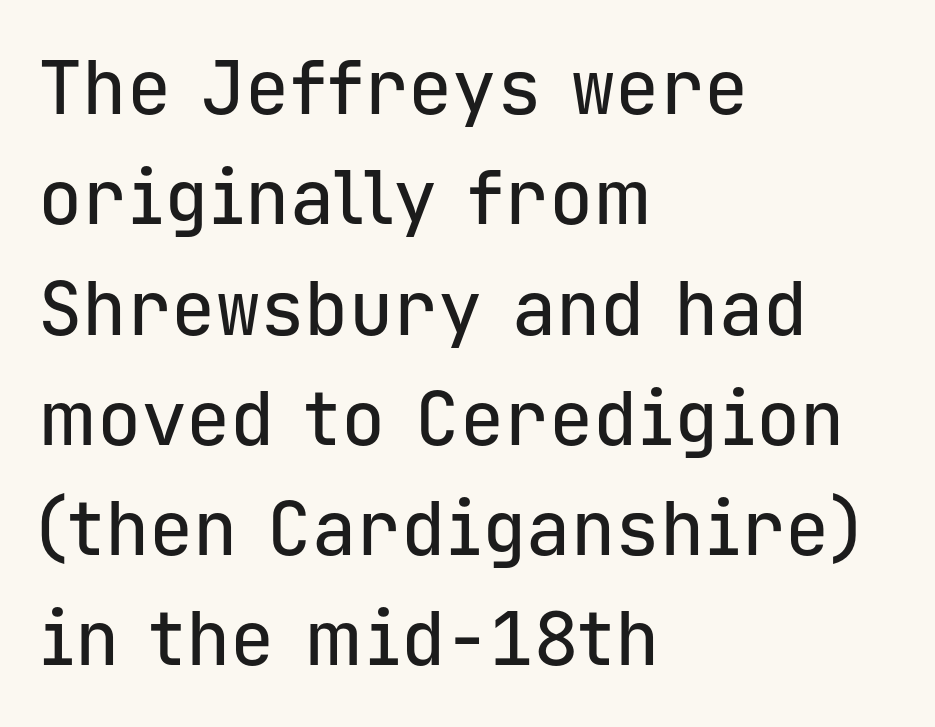
The image shows 74 px sans-serif type, upright, monospaced; set left-aligned, normal line spacing (1.49x), normal letter spacing, not underlined; low stroke contrast and a medium x-height.
